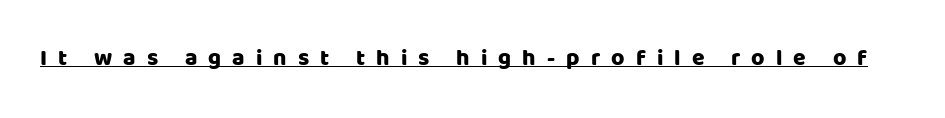
The image shows 23 px text type, upright; set unusually wide letter spacing (+0.48 em), underlined.
